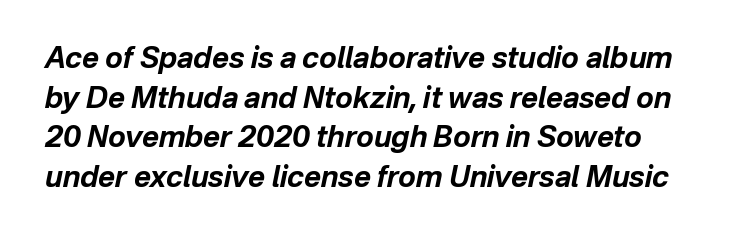
Q: Is the text bold? A: Yes.
Q: Is the text italic (slanted)? A: Yes, it leans right by about 12 degrees.
Q: Is the text underlined? A: No.
Q: Is the spacing between letters normal or unusually wide? A: Normal.
Q: Is the spacing between lines tight, normal or loose? A: Normal.
Q: Width (condensed, normal, or wide)? A: Normal.
Q: Stroke contrast? A: Low.
Q: x-height? A: Medium.
Q: Monospaced? A: No.
